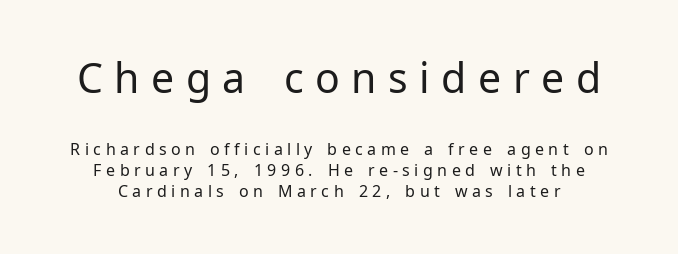
Is there any slant? The stems are plumb. Two sizes are in play, and the larger belongs to the first block. This sample has the flowing, uneven cadence of proportional lettering. Weight: regular or lighter.
